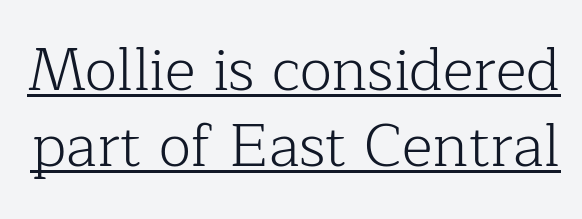
{"serif": "yes", "italic": "no", "bold": "no", "weight": "light", "width": "normal", "stroke_contrast": "low", "x_height": "medium", "monospaced": "no", "underline": "yes", "line_spacing": "normal", "line_spacing_ratio": 1.29, "letter_spacing": "normal", "letter_spacing_em": 0.0, "glyph_px": 59}
